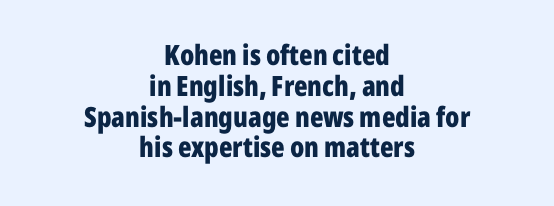
{"serif": "no", "italic": "no", "bold": "yes", "weight": "bold", "width": "condensed", "stroke_contrast": "low", "x_height": "medium", "monospaced": "no", "underline": "no", "align": "center", "line_spacing": "tight", "line_spacing_ratio": 1.1, "letter_spacing": "normal", "letter_spacing_em": 0.0, "glyph_px": 28}
